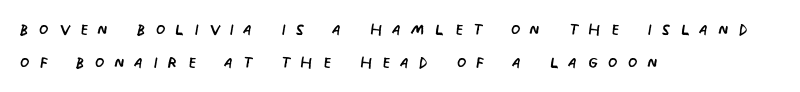
The image shows 22 px text type; set left-aligned, normal line spacing (1.48x), unusually wide letter spacing (+0.44 em), not underlined.
